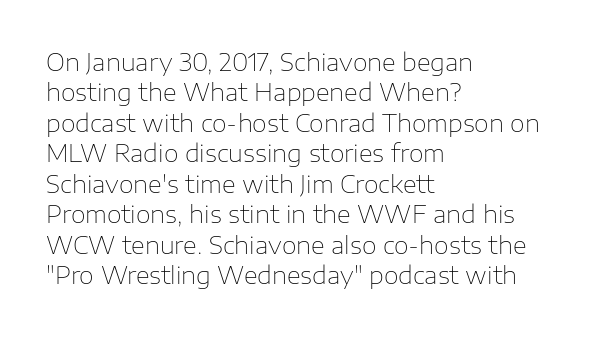
{"italic": "no", "bold": "no", "underline": "no", "align": "left", "line_spacing": "normal", "line_spacing_ratio": 1.27, "letter_spacing": "normal", "letter_spacing_em": 0.0, "glyph_px": 24}
